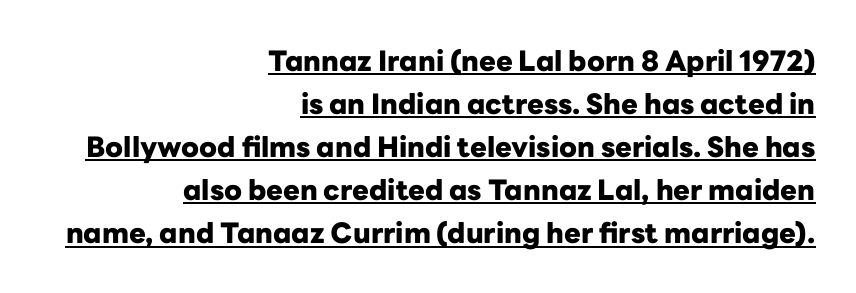
The image shows 28 px heavy sans-serif type, upright; set right-aligned, normal line spacing (1.54x), normal letter spacing, underlined; low stroke contrast and a medium x-height.
